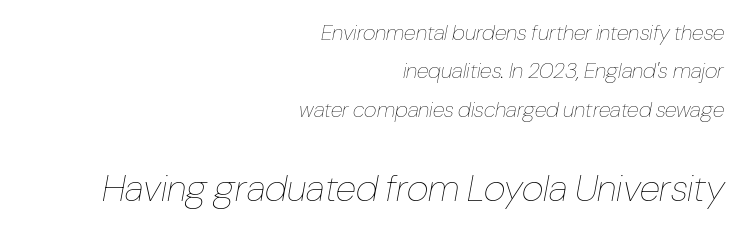
{"italic": "yes", "lean": "right", "slant_degrees": 10, "bold": "no", "weight": "thin", "width": "condensed", "stroke_contrast": "low", "x_height": "medium", "monospaced": "no", "underline": "no", "align": "right", "line_spacing_ratio": 1.74, "letter_spacing": "normal", "letter_spacing_em": 0.0, "larger_block": "second", "size_ratio": 1.73, "glyph_px": 38}
